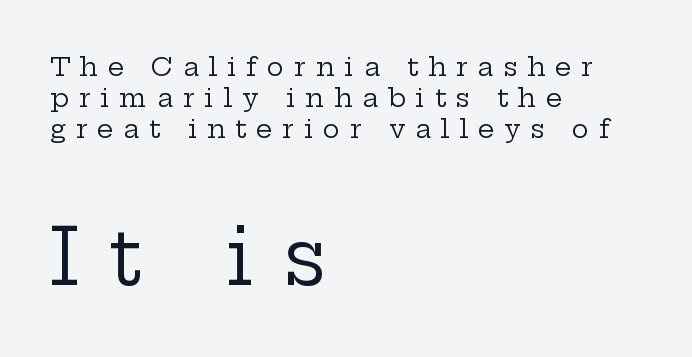
Q: Is the text bold? A: No.
Q: Is the text italic (slanted)? A: No, it is upright.
Q: Is the typeface a serif or a sans-serif typeface? A: Serif.
Q: Is the text underlined? A: No.
Q: How is the paragraph aligned? A: Left-aligned.
Q: Is the spacing between letters normal or unusually wide? A: Unusually wide.
Q: Which block of text is set in a larger size, the first (top) or the second (bottom)? A: The second (bottom) one.
Q: Width (condensed, normal, or wide)? A: Wide.
Q: Stroke contrast? A: Low.
Q: x-height? A: Medium.
Q: Monospaced? A: No.
